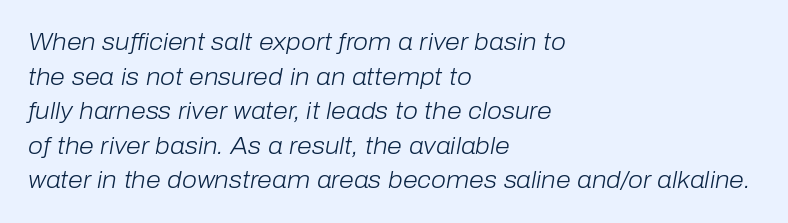
The face used here has a pronounced slope to its letters. Where is the straight margin? On the left. Regular leading. The font is comparable to plain body text, perhaps lighter.
